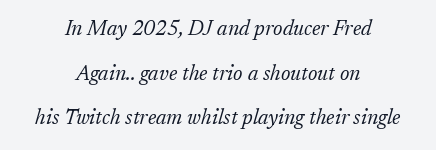
You can tell it's italic because the verticals aren't actually vertical. Bold? No — there's no thickening of the strokes. The lines are quadded center. Beneath every word, the page is bare. This sample trades compactness for vertical openness between lines.
